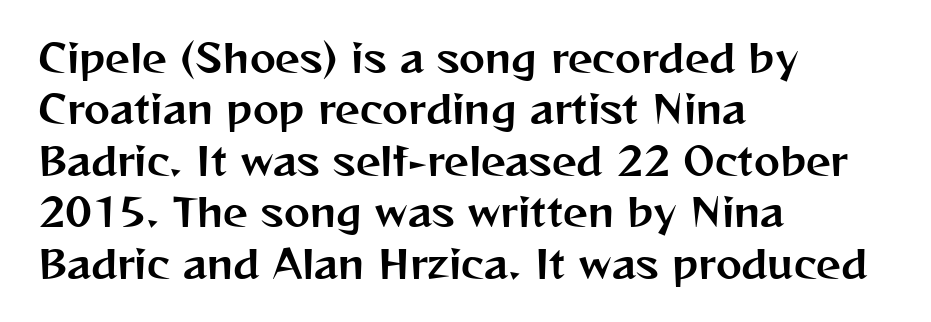
The image shows 39 px sans-serif type, upright; set left-aligned, normal line spacing (1.32x), normal letter spacing, not underlined; medium stroke contrast and a medium x-height.
